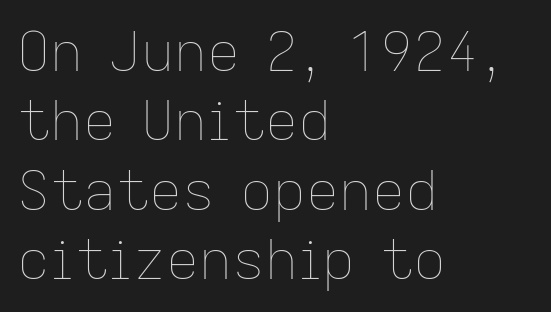
The image shows 55 px thin type, upright; set left-aligned, normal line spacing (1.26x), normal letter spacing, not underlined; low stroke contrast and a medium x-height.
